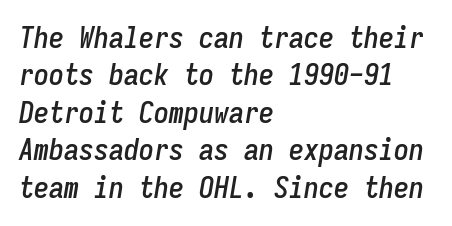
Q: Is the text italic (slanted)? A: Yes, it leans right by about 9 degrees.
Q: Is the text underlined? A: No.
Q: How is the paragraph aligned? A: Left-aligned.
Q: Is the spacing between letters normal or unusually wide? A: Normal.
Q: Is the spacing between lines tight, normal or loose? A: Normal.
Q: Width (condensed, normal, or wide)? A: Condensed.
Q: Stroke contrast? A: Low.
Q: x-height? A: Medium.
Q: Monospaced? A: Yes.
